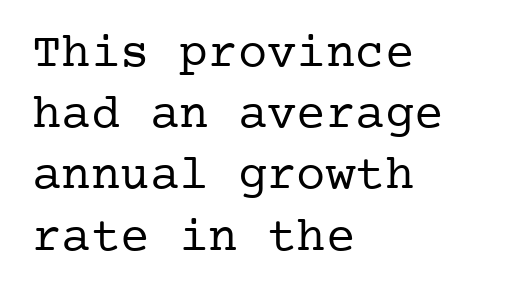
Vertically, the passage feels balanced, rows spaced as you'd expect. What kind of face is this? One with serifs. The letterforms sit at book weight or below. Type without underlining. Vertical strokes here are truly vertical. Short and long lines alike share a common starting point at left.
